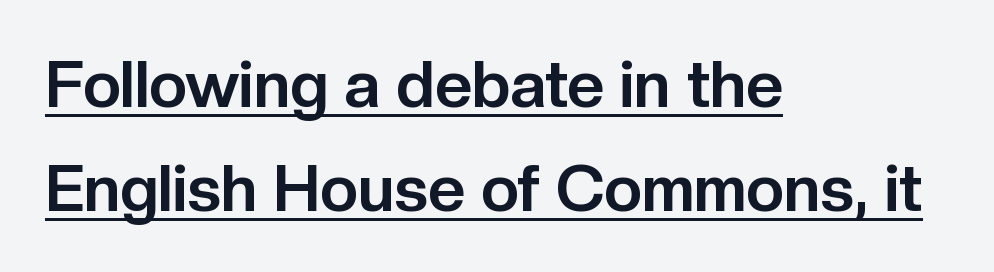
{"serif": "no", "italic": "no", "bold": "yes", "weight": "bold", "width": "normal", "stroke_contrast": "low", "x_height": "medium", "monospaced": "no", "underline": "yes", "align": "left", "line_spacing": "normal", "line_spacing_ratio": 1.6, "letter_spacing": "normal", "letter_spacing_em": 0.0, "glyph_px": 65}
